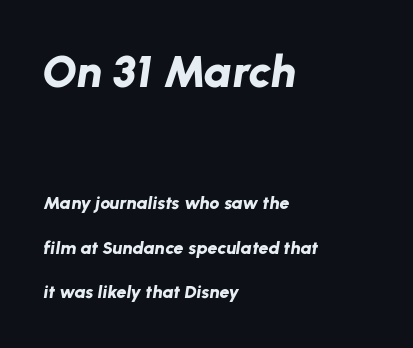
Q: Is the text bold? A: Yes.
Q: Is the text italic (slanted)? A: Yes, it leans right by about 8 degrees.
Q: Is the text underlined? A: No.
Q: How is the paragraph aligned? A: Left-aligned.
Q: Is the spacing between letters normal or unusually wide? A: Normal.
Q: Is the spacing between lines tight, normal or loose? A: Loose.
Q: Which block of text is set in a larger size, the first (top) or the second (bottom)? A: The first (top) one.
Q: Width (condensed, normal, or wide)? A: Normal.
Q: Stroke contrast? A: Low.
Q: x-height? A: Medium.
Q: Monospaced? A: No.
